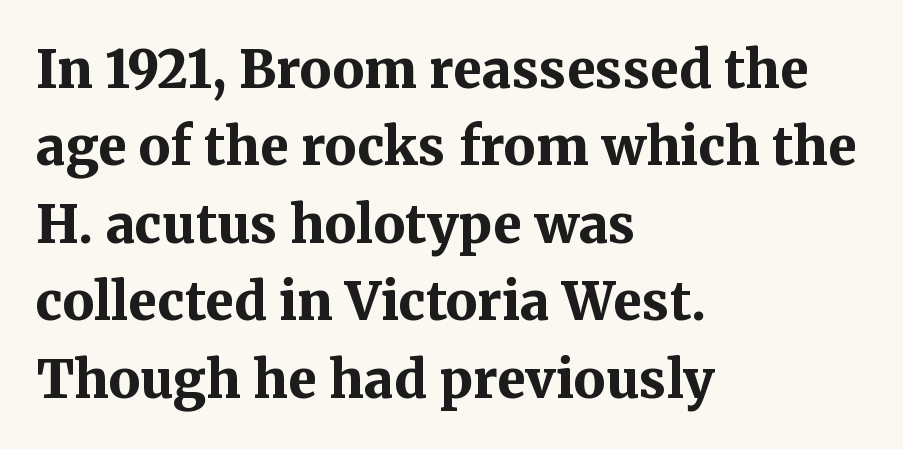
Q: Is the text bold? A: Yes.
Q: Is the text italic (slanted)? A: No, it is upright.
Q: Is the typeface a serif or a sans-serif typeface? A: Serif.
Q: Is the text underlined? A: No.
Q: How is the paragraph aligned? A: Left-aligned.
Q: Is the spacing between letters normal or unusually wide? A: Normal.
Q: Is the spacing between lines tight, normal or loose? A: Normal.
Q: Width (condensed, normal, or wide)? A: Normal.
Q: Stroke contrast? A: Medium.
Q: x-height? A: Medium.
Q: Monospaced? A: No.
